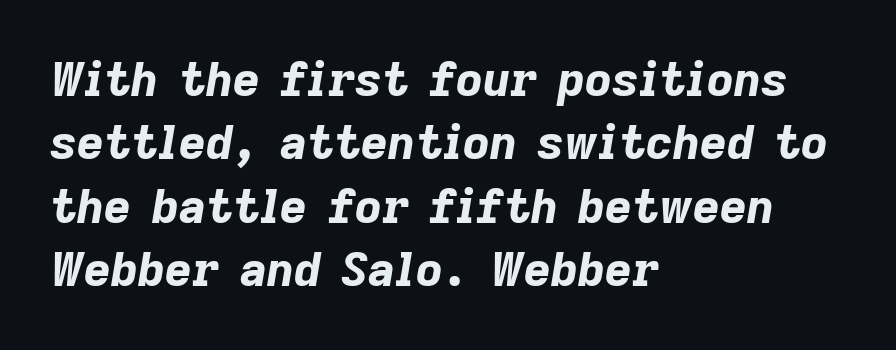
The image shows 47 px bold type, italic (leaning right); set left-aligned, normal line spacing (1.35x), normal letter spacing, not underlined; low stroke contrast and a medium x-height.
